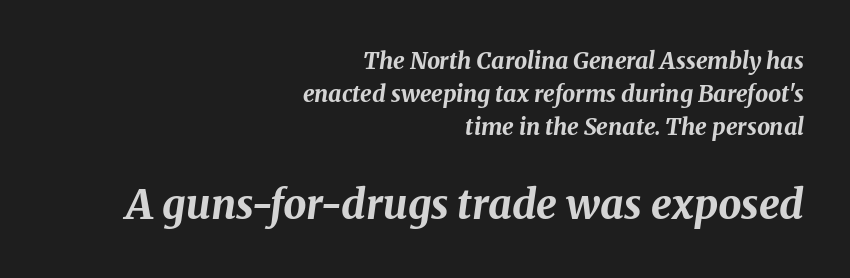
Q: Is the text bold? A: Yes.
Q: Is the text italic (slanted)? A: Yes, it leans right by about 8 degrees.
Q: Is the text underlined? A: No.
Q: How is the paragraph aligned? A: Right-aligned.
Q: Is the spacing between letters normal or unusually wide? A: Normal.
Q: Is the spacing between lines tight, normal or loose? A: Normal.
Q: Which block of text is set in a larger size, the first (top) or the second (bottom)? A: The second (bottom) one.
Q: Width (condensed, normal, or wide)? A: Normal.
Q: Stroke contrast? A: Medium.
Q: x-height? A: Medium.
Q: Monospaced? A: No.
